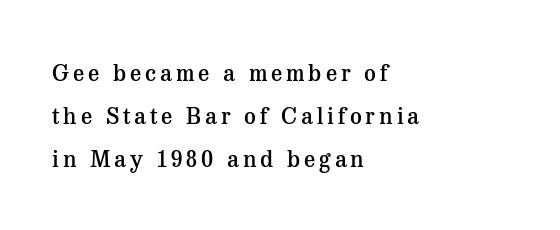
Q: Is the text bold? A: Semi-bold.
Q: Is the text italic (slanted)? A: No, it is upright.
Q: Is the text underlined? A: No.
Q: How is the paragraph aligned? A: Left-aligned.
